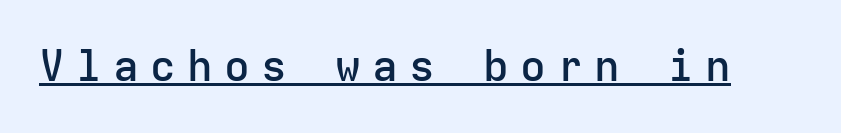
{"serif": "no", "italic": "no", "bold": "semi", "weight": "semibold", "width": "normal", "stroke_contrast": "low", "x_height": "medium", "monospaced": "yes", "underline": "yes", "letter_spacing": "wide", "letter_spacing_em": 0.26, "glyph_px": 43}
